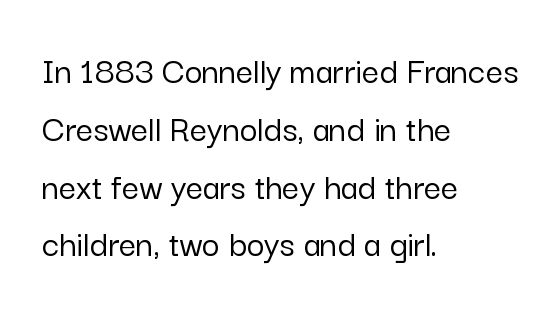
Q: Is the text italic (slanted)? A: No, it is upright.
Q: Is the typeface a serif or a sans-serif typeface? A: Sans-serif.
Q: Is the text underlined? A: No.
Q: How is the paragraph aligned? A: Left-aligned.
Q: Is the spacing between letters normal or unusually wide? A: Normal.
Q: Is the spacing between lines tight, normal or loose? A: Normal.
Q: Width (condensed, normal, or wide)? A: Normal.
Q: Stroke contrast? A: Low.
Q: x-height? A: Medium.
Q: Monospaced? A: No.
